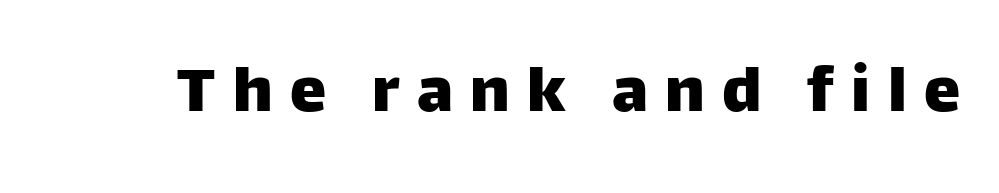
Q: Is the text italic (slanted)? A: No, it is upright.
Q: Is the typeface a serif or a sans-serif typeface? A: Sans-serif.
Q: Is the text underlined? A: No.
Q: Is the spacing between letters normal or unusually wide? A: Unusually wide.
Q: Width (condensed, normal, or wide)? A: Normal.
Q: Stroke contrast? A: Low.
Q: x-height? A: Large.
Q: Monospaced? A: No.
